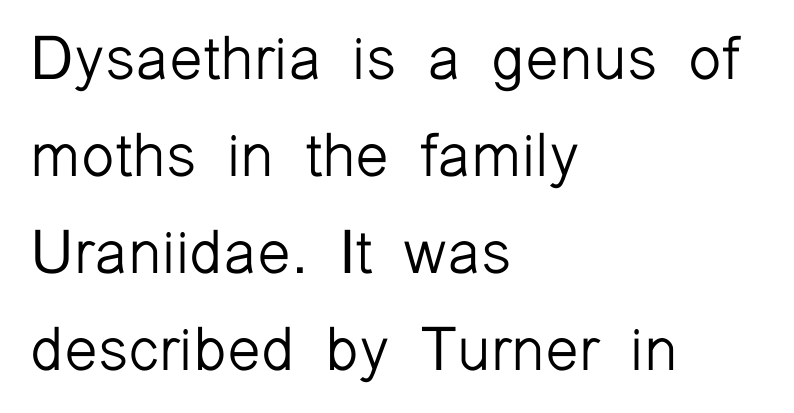
The image shows 61 px light sans-serif type, upright; set left-aligned, normal line spacing (1.59x), normal letter spacing, not underlined; low stroke contrast and a medium x-height.
